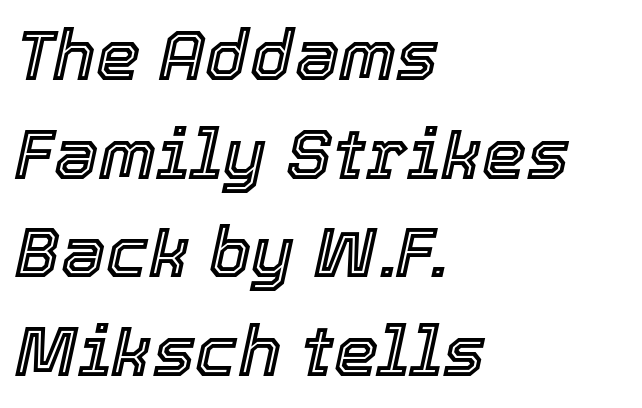
The rendering anchors every line to the left-hand side. The words here are not underlined. Spacing between characters is what you'd get straight out of the box. The passage shown is typed in a proportional face where columns would drift.
